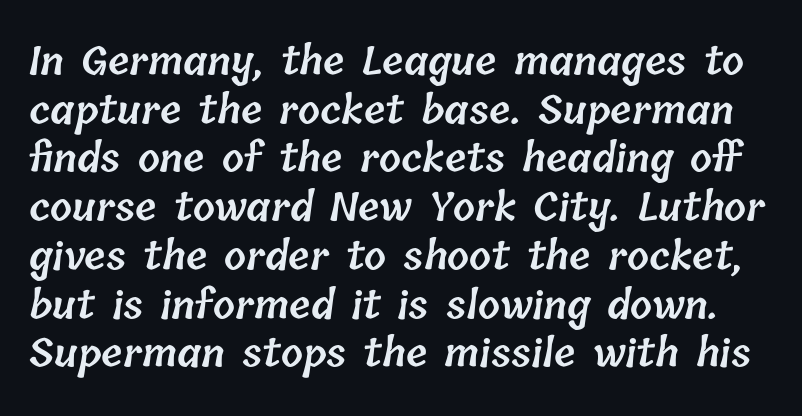
A semibold gives these letters moderate extra thickness, short of bold. Rows of type keep a routine distance in the vertical direction. This rendering leaves character spacing at its baseline value. The rendering uses natural spacing where letterforms have individual widths. The area under the type is left untouched.
